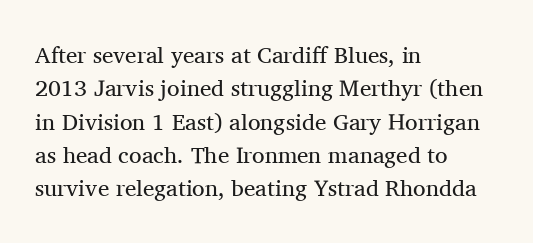
Q: Is the text bold? A: No.
Q: Is the text italic (slanted)? A: No, it is upright.
Q: Is the text underlined? A: No.
Q: How is the paragraph aligned? A: Left-aligned.
Q: Is the spacing between letters normal or unusually wide? A: Normal.
Q: Is the spacing between lines tight, normal or loose? A: Normal.
